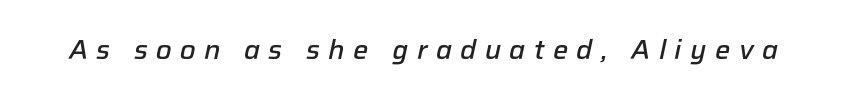
The image shows 27 px text type, italic (leaning right); set unusually wide letter spacing (+0.31 em), not underlined.
